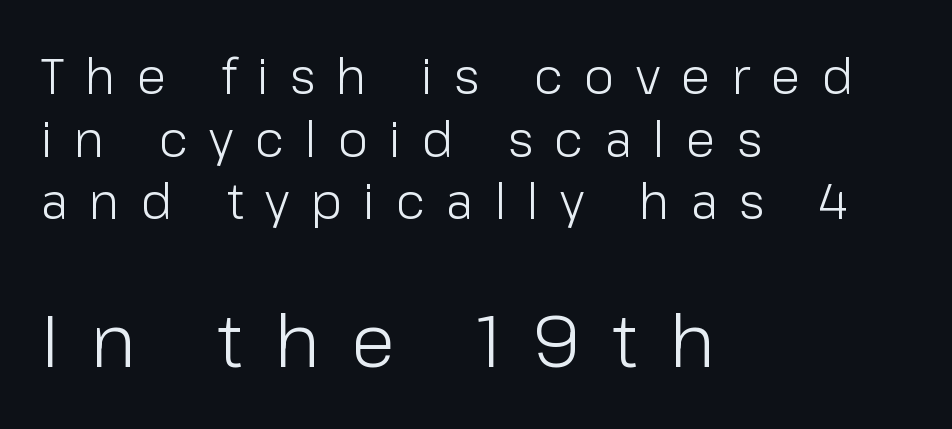
Where is the straight margin? On the left. Unlike a traditional serif, this face leaves its strokes unadorned. Every stem runs plumb, perpendicular to the baseline. This sample keeps an unexceptional amount of space between lines. The letterforms stand isolated, each surrounded by extra space. This sample has the flowing, uneven cadence of proportional lettering.
